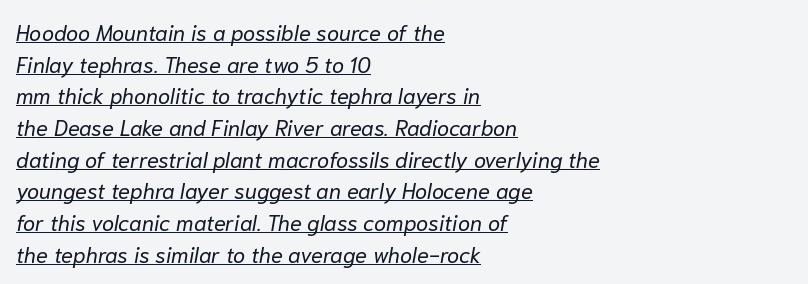
The rendering keeps characters at their native spacing. Underlined type. Stroke thickness stays within the range of a standard reading face or lighter. This sample keeps an unexceptional amount of space between lines. Italic? Definitely — the glyphs are oblique. Compared with a centered layout, this one pins lines to the left instead.
